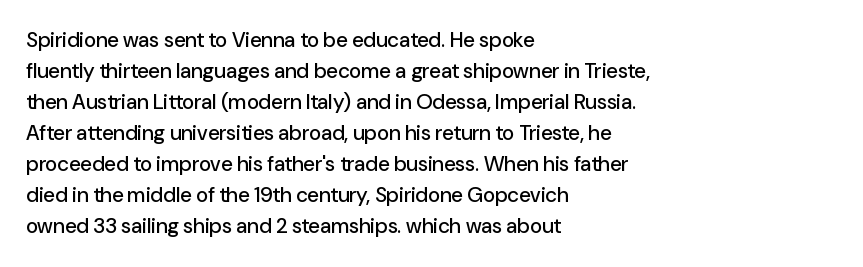
Q: Is the text italic (slanted)? A: No, it is upright.
Q: Is the text underlined? A: No.
Q: How is the paragraph aligned? A: Left-aligned.
Q: Is the spacing between letters normal or unusually wide? A: Normal.
Q: Is the spacing between lines tight, normal or loose? A: Normal.
